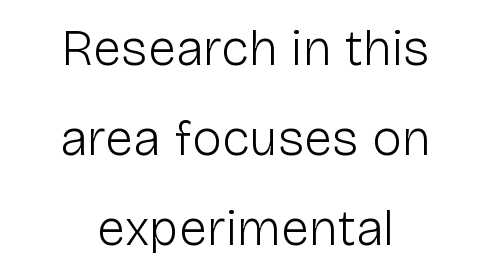
{"serif": "no", "italic": "no", "bold": "no", "weight": "light", "width": "normal", "stroke_contrast": "low", "x_height": "medium", "monospaced": "no", "underline": "no", "align": "center", "line_spacing_ratio": 1.76, "letter_spacing": "normal", "letter_spacing_em": 0.0, "glyph_px": 51}
